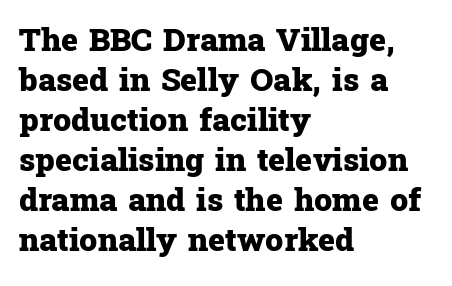
The letterforms sit shoulder to shoulder at normal distance. Check the space under the baseline: it is left empty. Examine the stroke ends and you'll spot serifs. These lines are set flush left with a ragged right edge.
